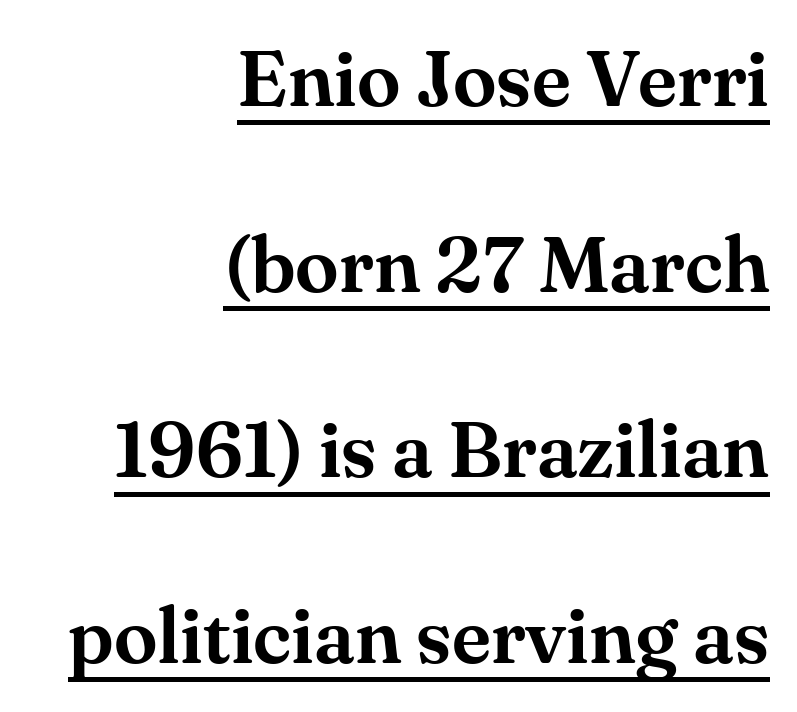
Q: Is the text italic (slanted)? A: No, it is upright.
Q: Is the typeface a serif or a sans-serif typeface? A: Serif.
Q: Is the text underlined? A: Yes.
Q: How is the paragraph aligned? A: Right-aligned.
Q: Is the spacing between letters normal or unusually wide? A: Normal.
Q: Is the spacing between lines tight, normal or loose? A: Loose.
Q: Width (condensed, normal, or wide)? A: Normal.
Q: Stroke contrast? A: Medium.
Q: x-height? A: Small.
Q: Monospaced? A: No.
